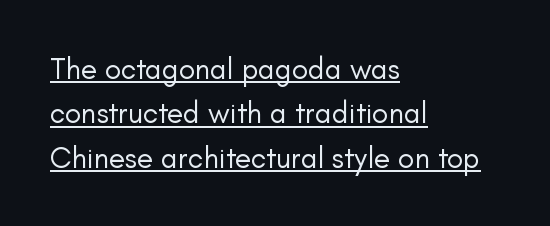
The image shows 30 px regular-weight sans-serif type, upright; set left-aligned, normal line spacing (1.48x), normal letter spacing, underlined; low stroke contrast and a small x-height.
